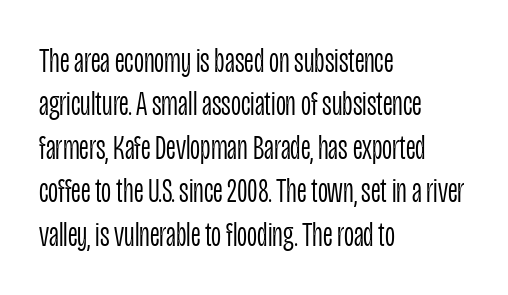
The image shows 35 px light, condensed sans-serif type, upright; set left-aligned, line spacing 1.24x, normal letter spacing, not underlined; low stroke contrast and a large x-height.
